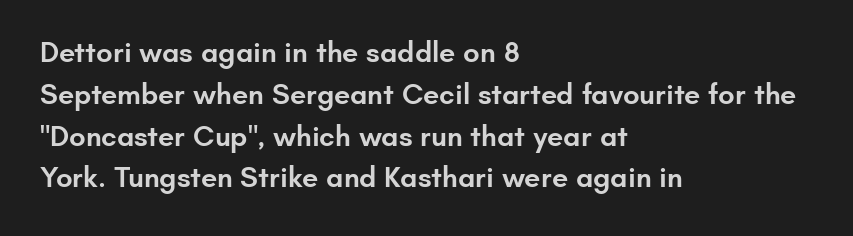
Q: Is the text bold? A: Semi-bold.
Q: Is the text italic (slanted)? A: No, it is upright.
Q: Is the typeface a serif or a sans-serif typeface? A: Sans-serif.
Q: Is the text underlined? A: No.
Q: How is the paragraph aligned? A: Left-aligned.
Q: Is the spacing between letters normal or unusually wide? A: Normal.
Q: Is the spacing between lines tight, normal or loose? A: Normal.
Q: Width (condensed, normal, or wide)? A: Normal.
Q: Stroke contrast? A: Low.
Q: x-height? A: Small.
Q: Monospaced? A: No.
